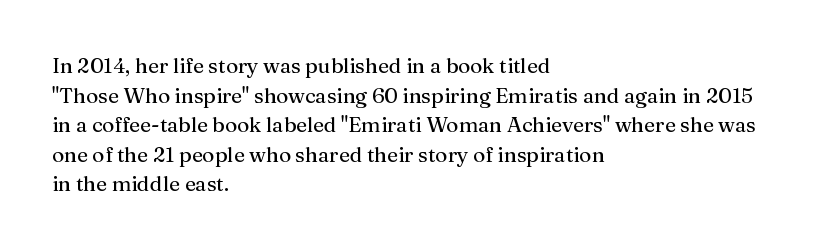
Quick note: underline off. Do the letters lean? They stand straight. The text block is weighted toward the left margin, trailing off unevenly rightward. This rendering leaves character spacing at its baseline value. Vertical spacing — default.
